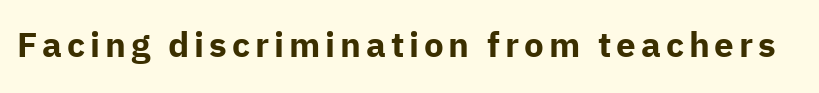
Unlike a traditional serif, this face leaves its strokes unadorned. This sample uses an upright cut, with every glyph sitting square on the baseline. A bare baseline throughout the passage. Do the characters align in a grid? No, the font is proportional. Bold? Absolutely — the strokes are thick and heavy.
